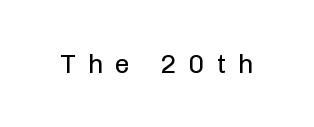
{"italic": "no", "bold": "no", "underline": "no", "letter_spacing": "wide", "letter_spacing_em": 0.43, "glyph_px": 27}
